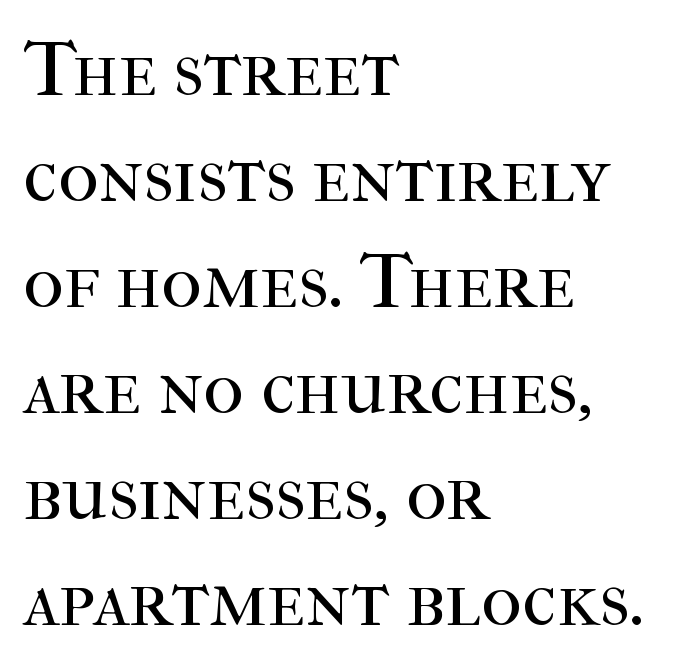
{"serif": "yes", "italic": "no", "bold": "no", "weight": "regular", "width": "normal", "stroke_contrast": "high", "x_height": "medium", "monospaced": "no", "underline": "no", "align": "left", "line_spacing": "normal", "line_spacing_ratio": 1.36, "letter_spacing": "normal", "letter_spacing_em": 0.0, "glyph_px": 78}
